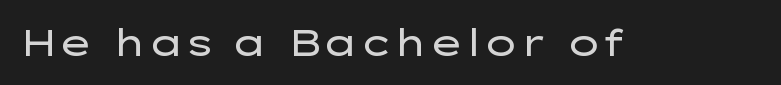
The image shows 37 px regular-weight, wide sans-serif type, upright; set normal letter spacing, not underlined; low stroke contrast and a medium x-height.
